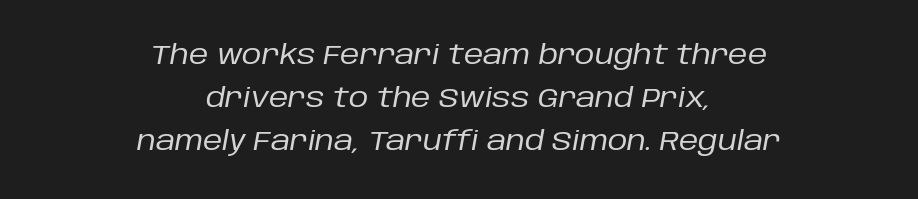
Q: Is the text bold? A: No.
Q: Is the text italic (slanted)? A: Yes, it leans right by about 10 degrees.
Q: Is the text underlined? A: No.
Q: How is the paragraph aligned? A: Centered.
Q: Is the spacing between letters normal or unusually wide? A: Normal.
Q: Is the spacing between lines tight, normal or loose? A: Normal.
